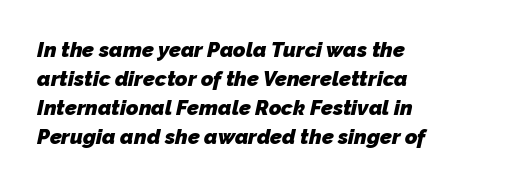
Q: Is the text bold? A: Yes.
Q: Is the text underlined? A: No.
Q: How is the paragraph aligned? A: Left-aligned.
Q: Is the spacing between letters normal or unusually wide? A: Normal.
Q: Is the spacing between lines tight, normal or loose? A: Normal.
